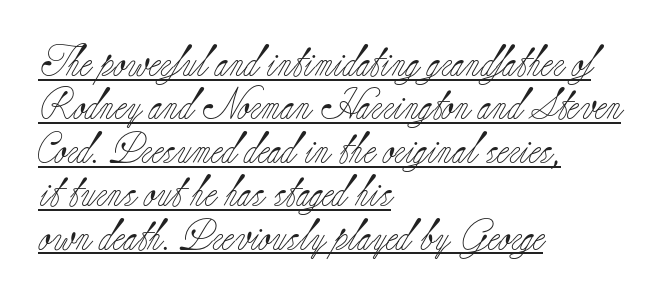
The image shows 31 px light serif type; set left-aligned, normal line spacing (1.4x), normal letter spacing, underlined; low stroke contrast and a small x-height.
